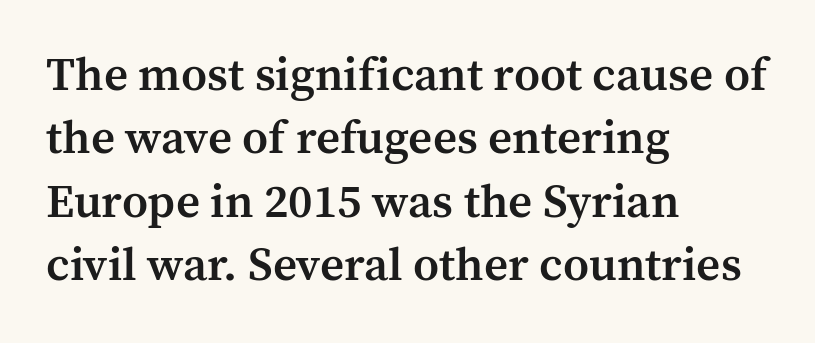
Q: Is the text bold? A: Semi-bold.
Q: Is the text italic (slanted)? A: No, it is upright.
Q: Is the typeface a serif or a sans-serif typeface? A: Serif.
Q: Is the text underlined? A: No.
Q: How is the paragraph aligned? A: Left-aligned.
Q: Is the spacing between letters normal or unusually wide? A: Normal.
Q: Is the spacing between lines tight, normal or loose? A: Normal.
Q: Width (condensed, normal, or wide)? A: Normal.
Q: Stroke contrast? A: Medium.
Q: x-height? A: Medium.
Q: Monospaced? A: No.
